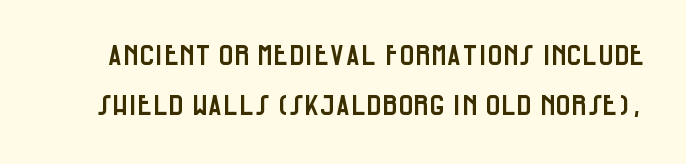
Q: Is the text italic (slanted)? A: No, it is upright.
Q: Is the typeface a serif or a sans-serif typeface? A: Sans-serif.
Q: Is the text underlined? A: No.
Q: Is the spacing between letters normal or unusually wide? A: Normal.
Q: Width (condensed, normal, or wide)? A: Condensed.
Q: Stroke contrast? A: Low.
Q: x-height? A: Large.
Q: Monospaced? A: No.
